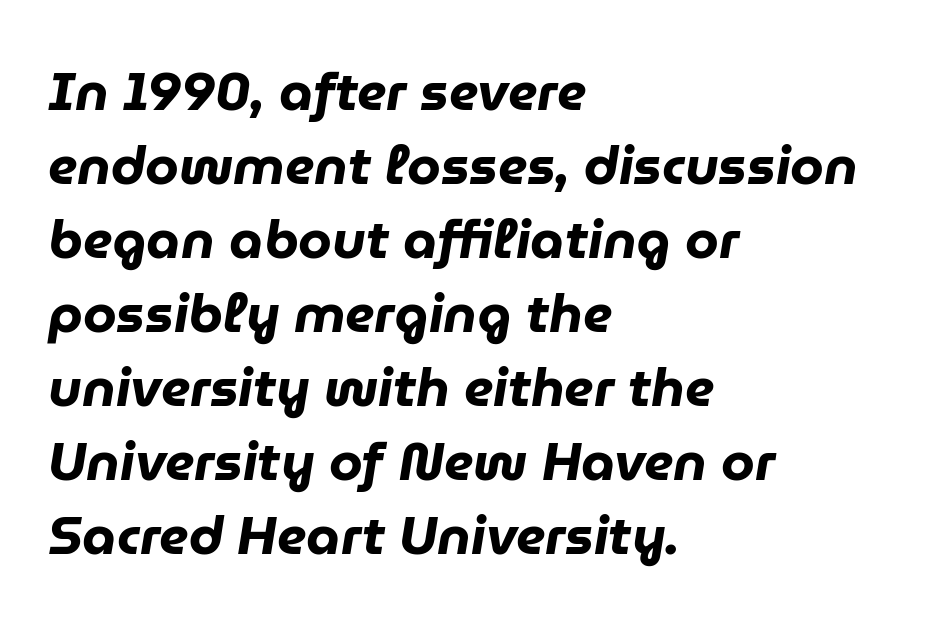
{"italic": "yes", "lean": "right", "slant_degrees": 9, "bold": "yes", "weight": "heavy", "width": "normal", "stroke_contrast": "low", "x_height": "medium", "monospaced": "no", "underline": "no", "align": "left", "line_spacing": "normal", "line_spacing_ratio": 1.37, "letter_spacing": "normal", "letter_spacing_em": 0.0, "glyph_px": 54}
